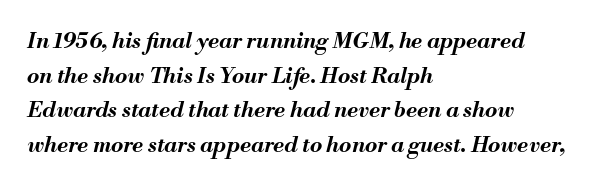
{"italic": "yes", "lean": "right", "slant_degrees": 13, "bold": "yes", "underline": "no", "align": "left", "line_spacing": "normal", "line_spacing_ratio": 1.57, "letter_spacing": "normal", "letter_spacing_em": 0.0, "glyph_px": 22}
